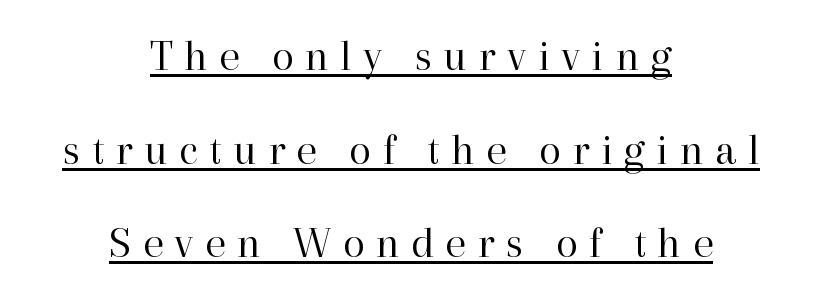
This sample uses expanded letter spacing, leaving extra air between glyphs. Neither beginnings nor endings align; midpoints do. What's the leading like? Stretched, with rows far apart. Rendered with straight, roman letterforms. The typeface chosen for these lines features serifs.
